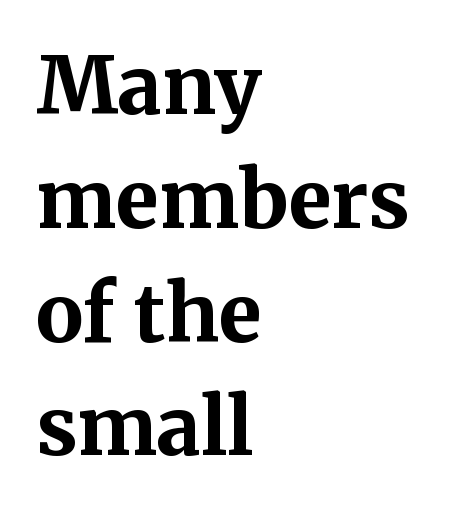
Tracking here is standard; glyphs follow each other at the usual distance. The letters stand straight up with perfectly vertical stems. Check where the strokes stop: tiny serifs finish them off. Visually the block forms a straight wall on the left and a jagged coastline on the right. Set as a true bold cut, around the 700 mark.
